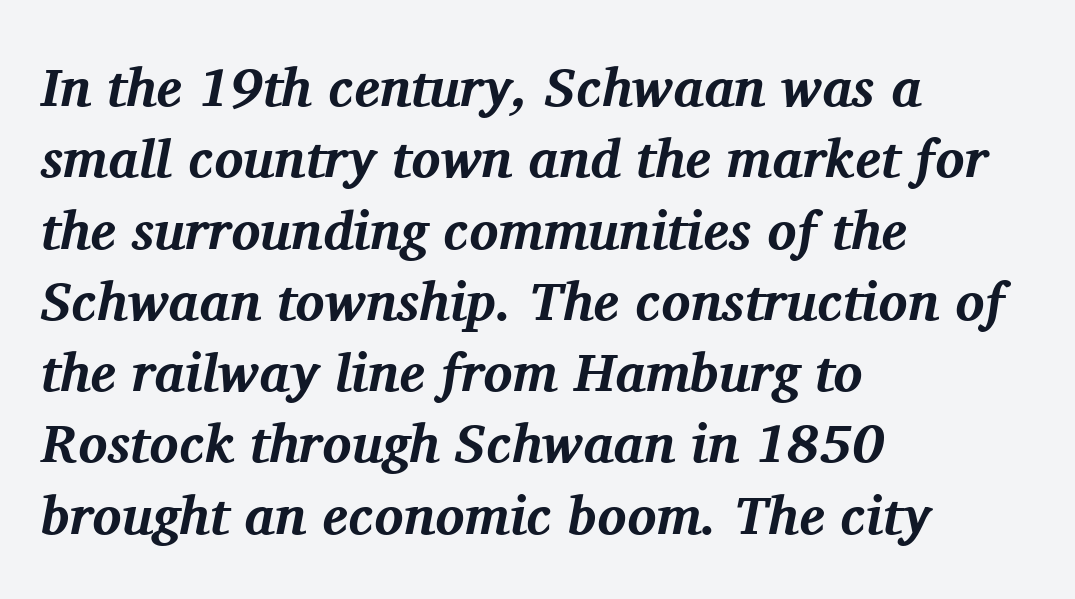
The image shows 54 px bold serif type, italic (leaning right); set left-aligned, normal line spacing (1.32x), normal letter spacing, not underlined; medium stroke contrast and a medium x-height.
